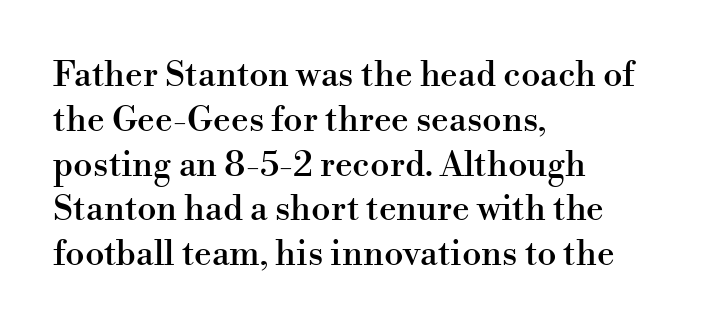
Q: Is the text italic (slanted)? A: No, it is upright.
Q: Is the typeface a serif or a sans-serif typeface? A: Serif.
Q: Is the text underlined? A: No.
Q: How is the paragraph aligned? A: Left-aligned.
Q: Is the spacing between letters normal or unusually wide? A: Normal.
Q: Is the spacing between lines tight, normal or loose? A: Normal.
Q: Width (condensed, normal, or wide)? A: Normal.
Q: Stroke contrast? A: High.
Q: x-height? A: Small.
Q: Monospaced? A: No.
